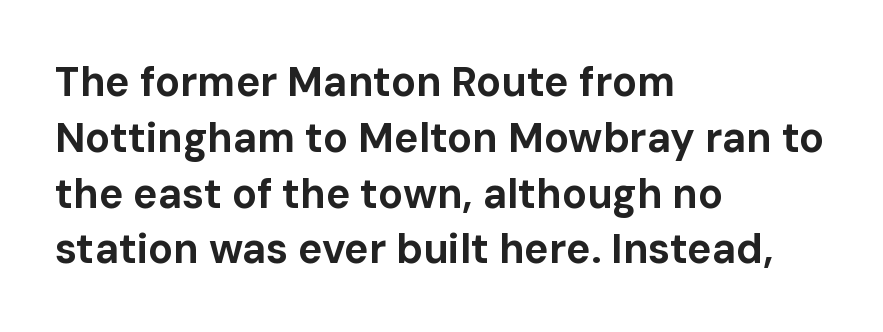
Q: Is the text bold? A: Yes.
Q: Is the text italic (slanted)? A: No, it is upright.
Q: Is the typeface a serif or a sans-serif typeface? A: Sans-serif.
Q: Is the text underlined? A: No.
Q: How is the paragraph aligned? A: Left-aligned.
Q: Is the spacing between letters normal or unusually wide? A: Normal.
Q: Is the spacing between lines tight, normal or loose? A: Normal.
Q: Width (condensed, normal, or wide)? A: Normal.
Q: Stroke contrast? A: Low.
Q: x-height? A: Medium.
Q: Monospaced? A: No.
